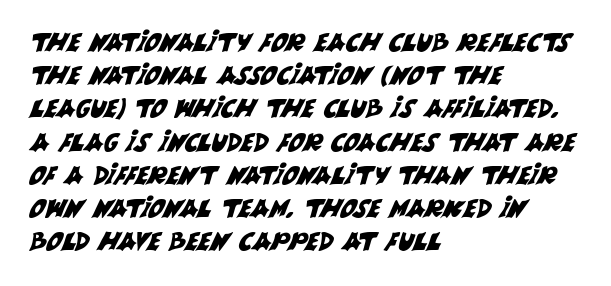
{"underline": "no", "align": "left", "line_spacing": "normal", "line_spacing_ratio": 1.33, "letter_spacing": "normal", "letter_spacing_em": 0.0, "glyph_px": 25}
